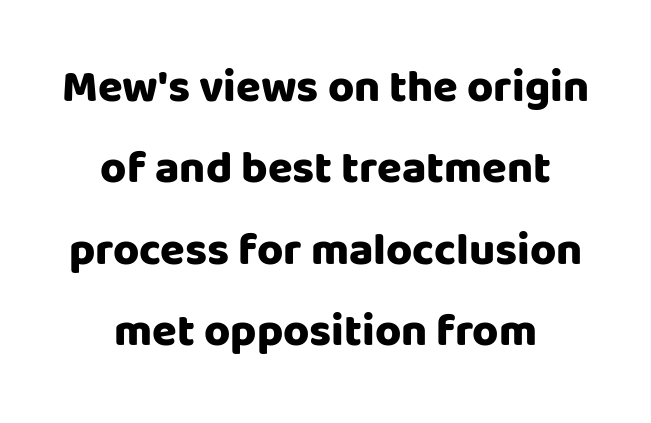
{"serif": "no", "italic": "no", "bold": "yes", "weight": "heavy", "width": "normal", "stroke_contrast": "low", "x_height": "large", "monospaced": "no", "underline": "no", "align": "center", "line_spacing_ratio": 1.81, "letter_spacing": "normal", "letter_spacing_em": 0.0, "glyph_px": 45}
